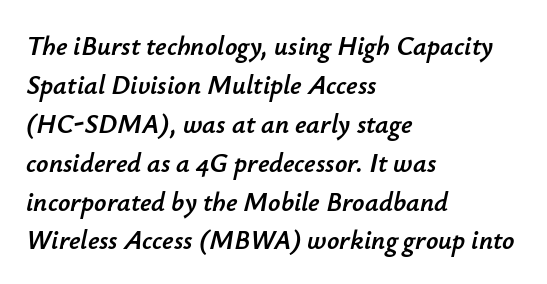
{"italic": "yes", "lean": "right", "slant_degrees": 12, "underline": "no", "align": "left", "line_spacing": "normal", "line_spacing_ratio": 1.44, "letter_spacing": "normal", "letter_spacing_em": 0.0, "glyph_px": 27}
